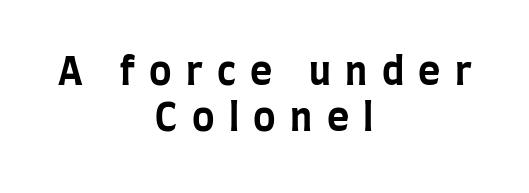
This sample has the flowing, uneven cadence of proportional lettering. The words here are not underlined. Quick note: not italic, upright. Plenty of ink on the page — the face is bold. The type family on display is of the sans-serif kind.
